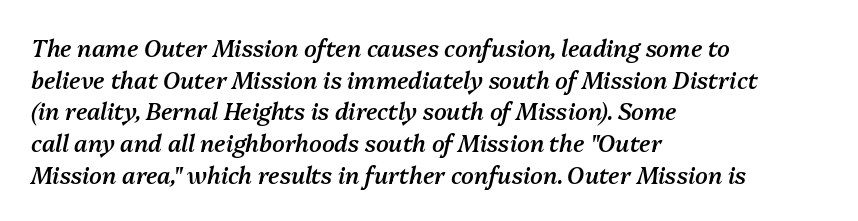
The image shows 23 px text type, italic (leaning right); set left-aligned, normal line spacing (1.38x), normal letter spacing, not underlined.
